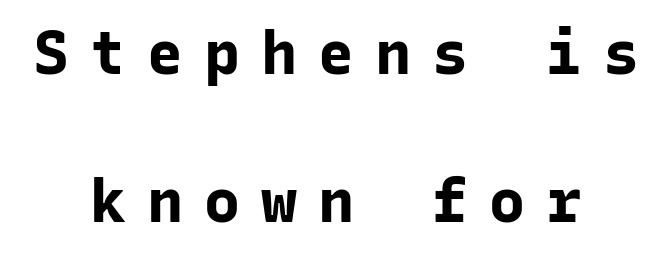
Is the block centered? Yes — each line is placed symmetrically about the middle. The glyphs have the mass of a bold cut. The tracking jumps out immediately: characters are airy and widely separated. The zone under the glyphs is completely vacant.
